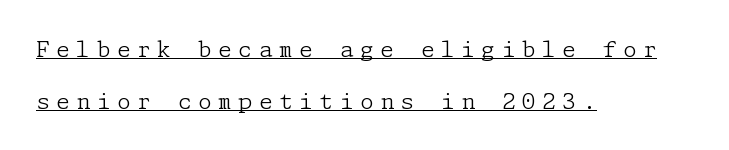
Q: Is the text bold? A: No.
Q: Is the text italic (slanted)? A: No, it is upright.
Q: Is the text underlined? A: Yes.
Q: How is the paragraph aligned? A: Left-aligned.
Q: Is the spacing between letters normal or unusually wide? A: Unusually wide.
Q: Is the spacing between lines tight, normal or loose? A: Loose.
